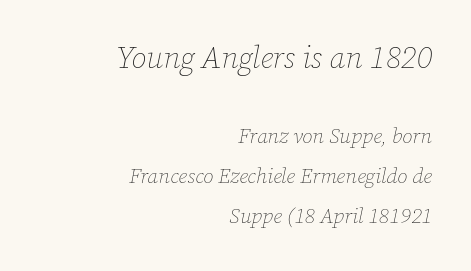
Q: Is the text bold? A: No.
Q: Is the text italic (slanted)? A: Yes, it leans right by about 12 degrees.
Q: Is the text underlined? A: No.
Q: How is the paragraph aligned? A: Right-aligned.
Q: Is the spacing between letters normal or unusually wide? A: Normal.
Q: Is the spacing between lines tight, normal or loose? A: Loose.
Q: Which block of text is set in a larger size, the first (top) or the second (bottom)? A: The first (top) one.
Q: Width (condensed, normal, or wide)? A: Normal.
Q: Stroke contrast? A: Low.
Q: x-height? A: Medium.
Q: Monospaced? A: No.
